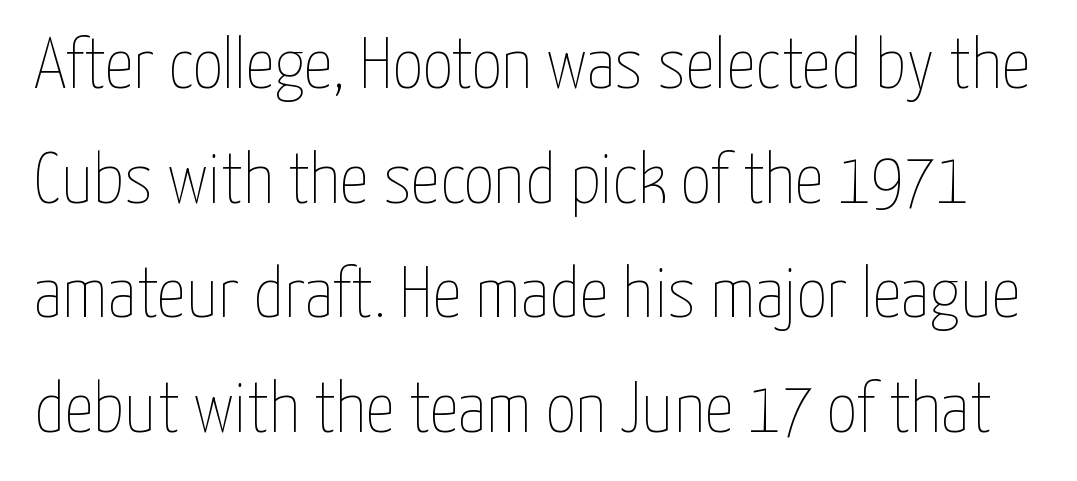
The image shows 73 px thin, condensed type, upright; set normal line spacing (1.57x), normal letter spacing, not underlined; low stroke contrast and a medium x-height.
